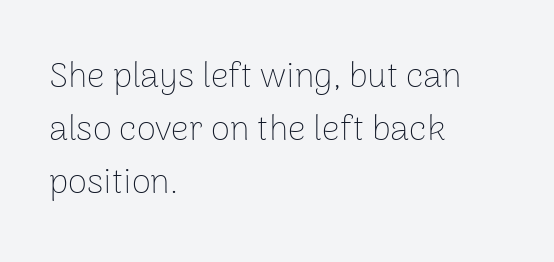
{"serif": "no", "italic": "no", "bold": "no", "weight": "thin", "width": "normal", "stroke_contrast": "low", "x_height": "medium", "monospaced": "no", "underline": "no", "align": "left", "line_spacing": "normal", "line_spacing_ratio": 1.51, "letter_spacing": "normal", "letter_spacing_em": 0.0, "glyph_px": 35}
